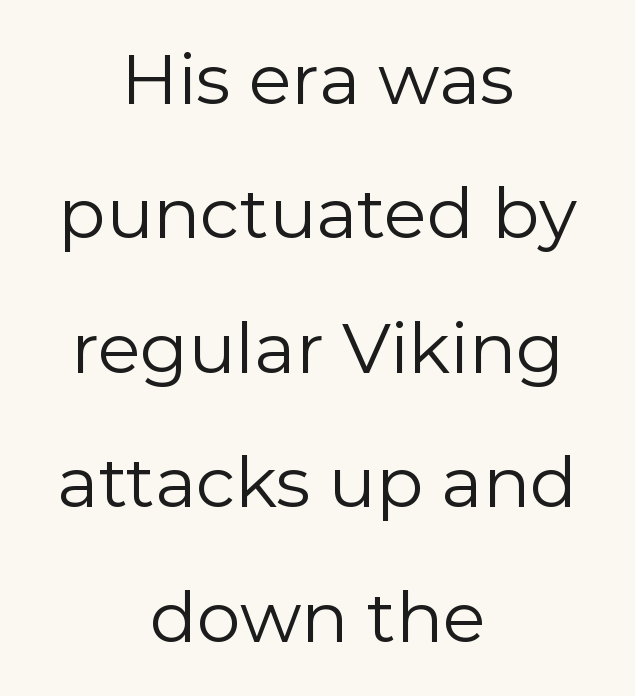
Q: Is the text bold? A: No.
Q: Is the text italic (slanted)? A: No, it is upright.
Q: Is the typeface a serif or a sans-serif typeface? A: Sans-serif.
Q: Is the text underlined? A: No.
Q: How is the paragraph aligned? A: Centered.
Q: Is the spacing between letters normal or unusually wide? A: Normal.
Q: Is the spacing between lines tight, normal or loose? A: Loose.
Q: Width (condensed, normal, or wide)? A: Normal.
Q: x-height? A: Medium.
Q: Monospaced? A: No.
